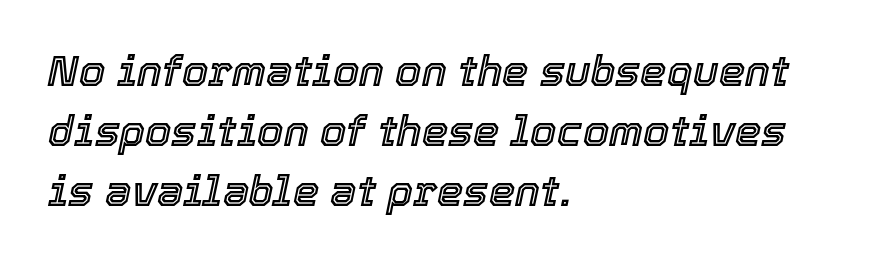
{"italic": "yes", "lean": "right", "slant_degrees": 12, "width": "normal", "x_height": "medium", "monospaced": "no", "underline": "no", "align": "left", "line_spacing": "normal", "line_spacing_ratio": 1.43, "letter_spacing": "normal", "letter_spacing_em": 0.0, "glyph_px": 42}
